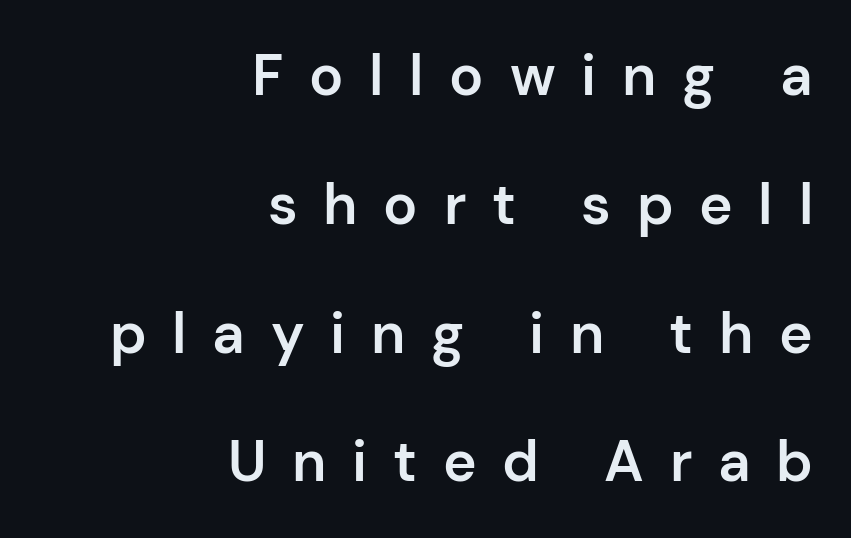
The gap between lines stays unmarked. The face used here is proportionally spaced, like ordinary book or web type. A roman cut, with each character standing at attention. The space between consecutive lines is lavish. These lines are composed in type without serifs.
